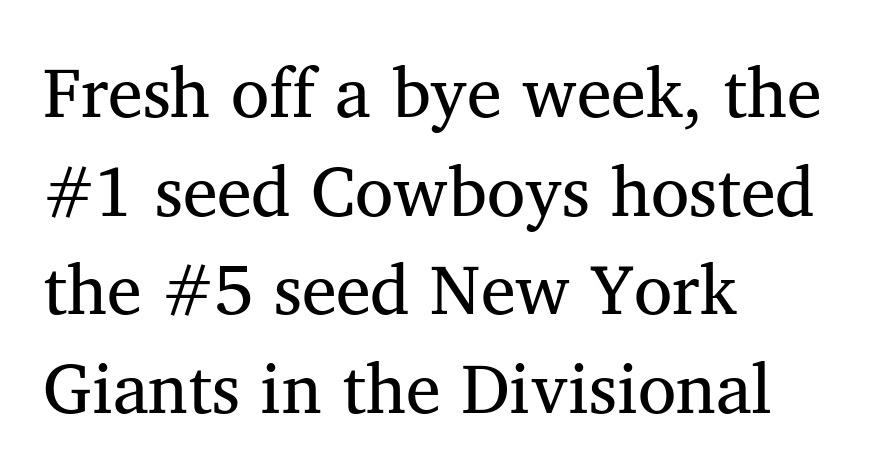
Q: Is the typeface a serif or a sans-serif typeface? A: Serif.
Q: Is the text underlined? A: No.
Q: How is the paragraph aligned? A: Left-aligned.
Q: Is the spacing between letters normal or unusually wide? A: Normal.
Q: Is the spacing between lines tight, normal or loose? A: Normal.
Q: Width (condensed, normal, or wide)? A: Normal.
Q: Stroke contrast? A: Medium.
Q: x-height? A: Medium.
Q: Monospaced? A: No.
